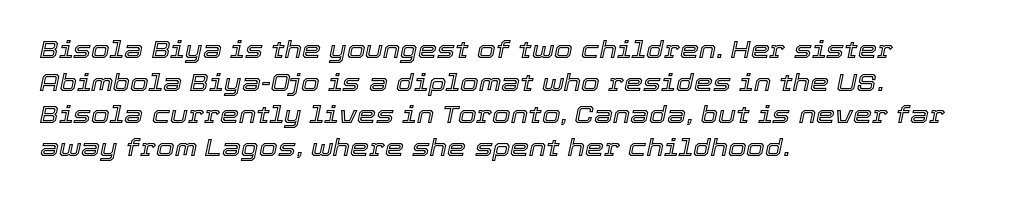
Q: Is the text italic (slanted)? A: Yes, it leans right by about 12 degrees.
Q: Is the text underlined? A: No.
Q: How is the paragraph aligned? A: Left-aligned.
Q: Is the spacing between letters normal or unusually wide? A: Normal.
Q: Is the spacing between lines tight, normal or loose? A: Normal.
